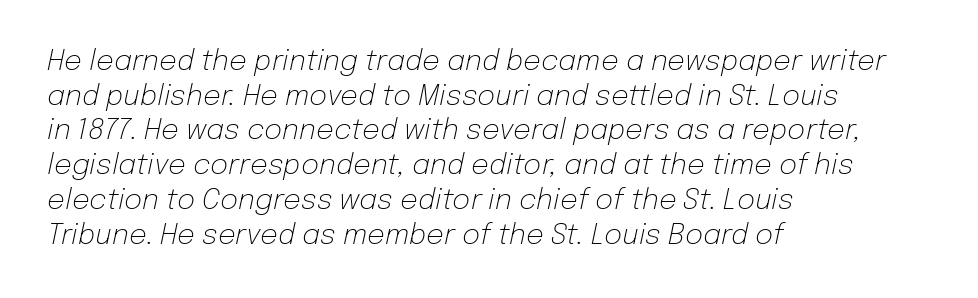
The image shows 28 px light type, italic (leaning right); set left-aligned, line spacing 1.24x, normal letter spacing, not underlined; low stroke contrast and a medium x-height.
